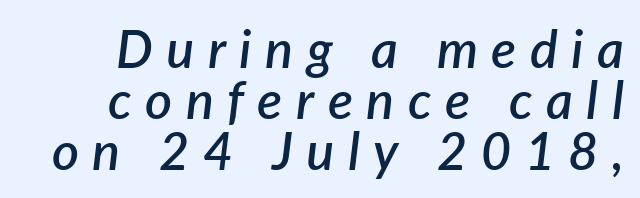
Every row of glyphs terminates at an identical x-position on the right. This is the in-between weight designers call semibold or demi. The tracking jumps out immediately: characters are airy and widely separated. Clear beneath every line of the passage.
